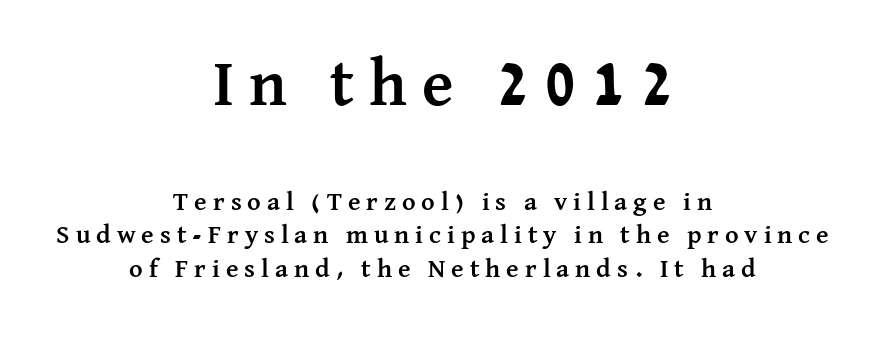
The image shows 65 px semibold serif type, upright; set centered, normal line spacing (1.28x), unusually wide letter spacing (+0.23 em), not underlined; the first (top) block is 2.5x larger; medium stroke contrast and a medium x-height.
